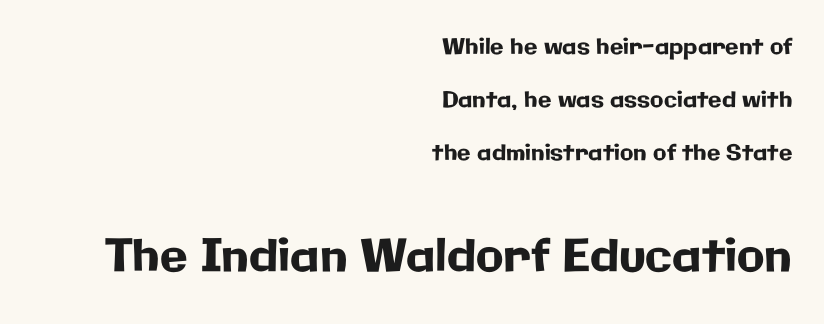
The image shows 45 px sans-serif type, upright; set right-aligned, loose line spacing (2.4x), normal letter spacing, not underlined; the second (bottom) block is 2.05x larger; low stroke contrast and a medium x-height.
